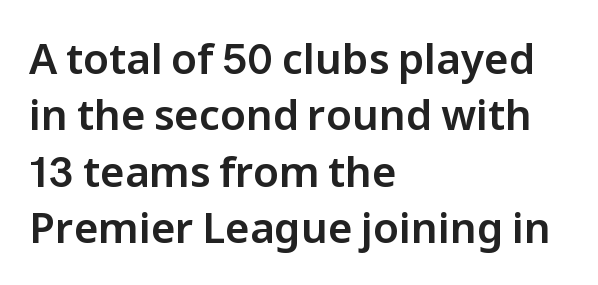
Q: Is the text italic (slanted)? A: No, it is upright.
Q: Is the typeface a serif or a sans-serif typeface? A: Sans-serif.
Q: Is the text underlined? A: No.
Q: How is the paragraph aligned? A: Left-aligned.
Q: Is the spacing between letters normal or unusually wide? A: Normal.
Q: Is the spacing between lines tight, normal or loose? A: Normal.
Q: Width (condensed, normal, or wide)? A: Normal.
Q: Stroke contrast? A: Low.
Q: x-height? A: Medium.
Q: Monospaced? A: No.
